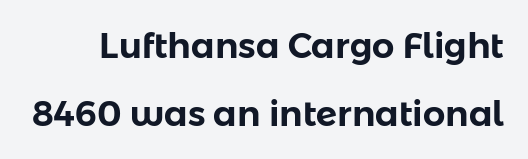
Q: Is the text italic (slanted)? A: No, it is upright.
Q: Is the typeface a serif or a sans-serif typeface? A: Sans-serif.
Q: Is the text underlined? A: No.
Q: Is the spacing between letters normal or unusually wide? A: Normal.
Q: Is the spacing between lines tight, normal or loose? A: Loose.
Q: Width (condensed, normal, or wide)? A: Normal.
Q: Stroke contrast? A: Low.
Q: x-height? A: Medium.
Q: Monospaced? A: No.
